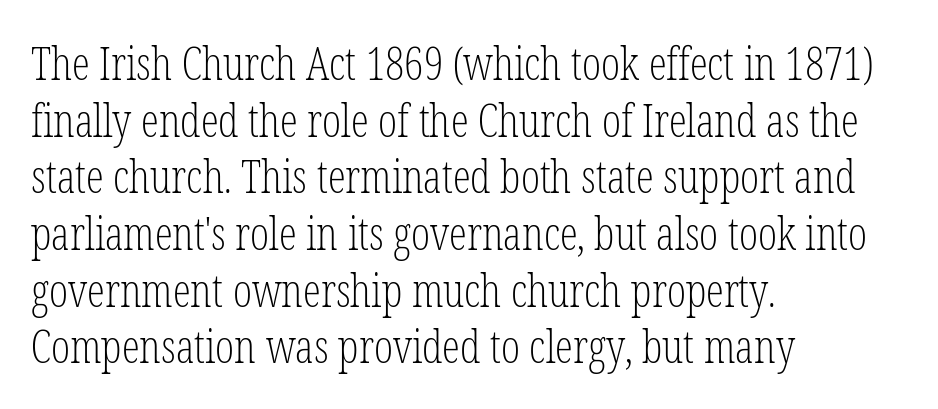
Q: Is the text bold? A: No.
Q: Is the text italic (slanted)? A: No, it is upright.
Q: Is the typeface a serif or a sans-serif typeface? A: Serif.
Q: Is the text underlined? A: No.
Q: How is the paragraph aligned? A: Left-aligned.
Q: Is the spacing between letters normal or unusually wide? A: Normal.
Q: Is the spacing between lines tight, normal or loose? A: Normal.
Q: Width (condensed, normal, or wide)? A: Condensed.
Q: Stroke contrast? A: Low.
Q: x-height? A: Medium.
Q: Monospaced? A: No.
